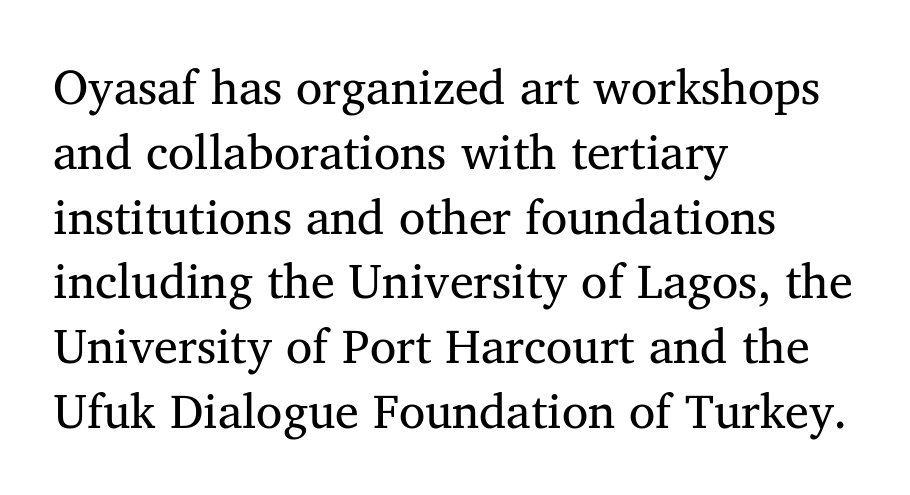
Q: Is the text bold? A: No.
Q: Is the text italic (slanted)? A: No, it is upright.
Q: Is the typeface a serif or a sans-serif typeface? A: Serif.
Q: Is the text underlined? A: No.
Q: How is the paragraph aligned? A: Left-aligned.
Q: Is the spacing between letters normal or unusually wide? A: Normal.
Q: Is the spacing between lines tight, normal or loose? A: Normal.
Q: Width (condensed, normal, or wide)? A: Normal.
Q: Stroke contrast? A: Medium.
Q: x-height? A: Medium.
Q: Monospaced? A: No.
